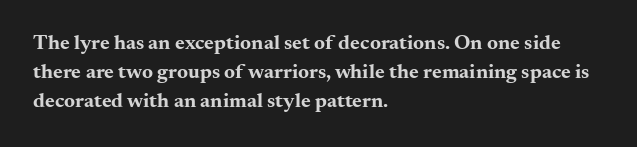
Q: Is the text bold? A: Yes.
Q: Is the text italic (slanted)? A: No, it is upright.
Q: Is the text underlined? A: No.
Q: How is the paragraph aligned? A: Left-aligned.
Q: Is the spacing between letters normal or unusually wide? A: Normal.
Q: Is the spacing between lines tight, normal or loose? A: Normal.
